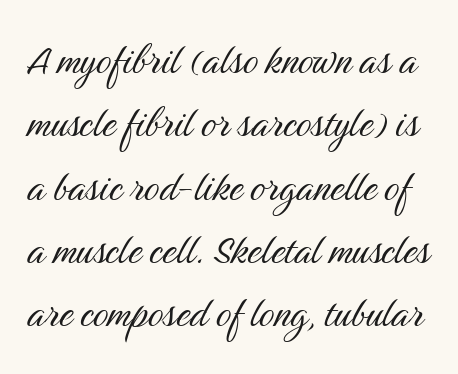
{"serif": "no", "bold": "no", "weight": "light", "width": "condensed", "stroke_contrast": "medium", "x_height": "medium", "monospaced": "no", "underline": "no", "line_spacing": "normal", "line_spacing_ratio": 1.32, "letter_spacing": "normal", "letter_spacing_em": 0.0, "glyph_px": 48}
